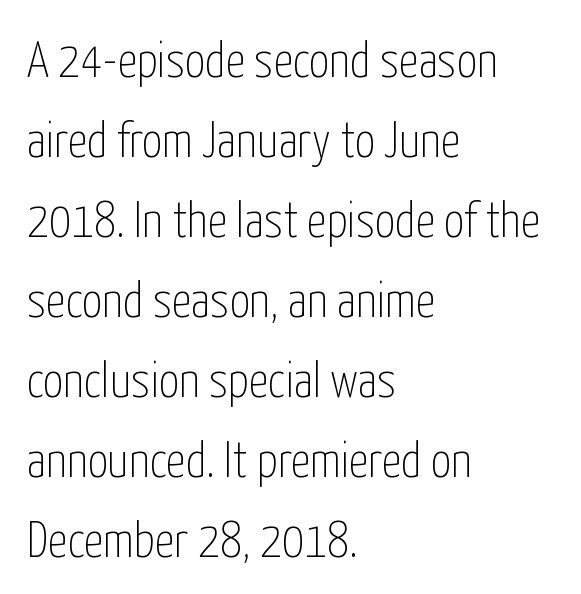
{"serif": "no", "italic": "no", "bold": "no", "weight": "thin", "width": "condensed", "stroke_contrast": "low", "x_height": "medium", "monospaced": "no", "underline": "no", "align": "left", "line_spacing": "normal", "line_spacing_ratio": 1.6, "letter_spacing": "normal", "letter_spacing_em": 0.0, "glyph_px": 50}
